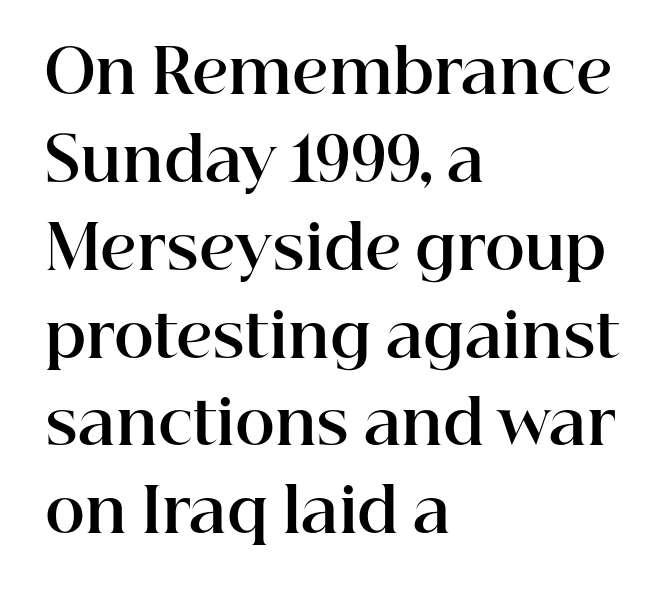
{"serif": "yes", "italic": "no", "bold": "yes", "weight": "bold", "width": "normal", "stroke_contrast": "high", "x_height": "medium", "monospaced": "no", "underline": "no", "align": "left", "line_spacing": "normal", "line_spacing_ratio": 1.44, "letter_spacing": "normal", "letter_spacing_em": 0.0, "glyph_px": 61}
